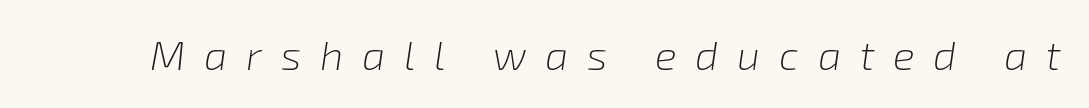
The image shows 41 px light type, italic (leaning right); set unusually wide letter spacing (+0.46 em), not underlined; low stroke contrast and a medium x-height.
